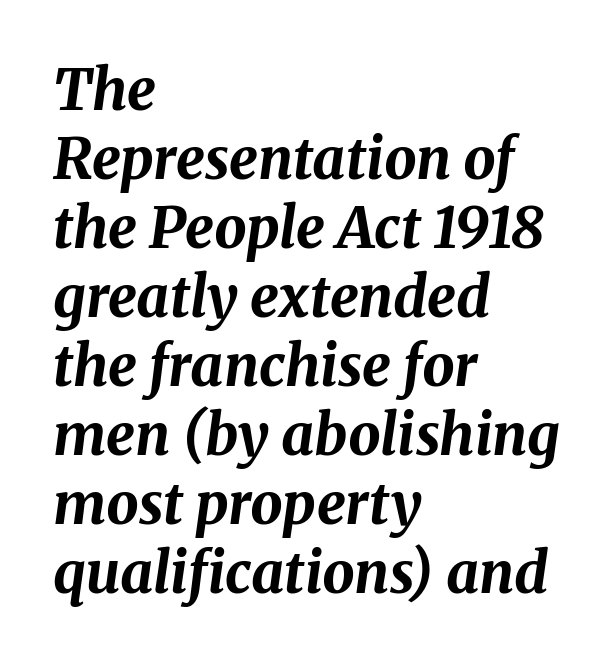
The image shows 57 px bold type, italic (leaning right); set left-aligned, line spacing 1.21x, normal letter spacing, not underlined; medium stroke contrast and a medium x-height.
